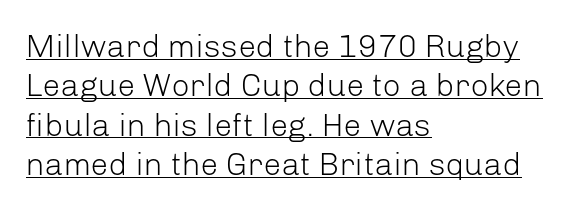
Think of a printed novel: that variable character pitch is what you see here. You can see a thin bar hugging the bottom of the glyphs. What stands out about the letter spacing? Nothing — it is the standard amount. Is the type heavy? It reads as light-to-regular instead.
